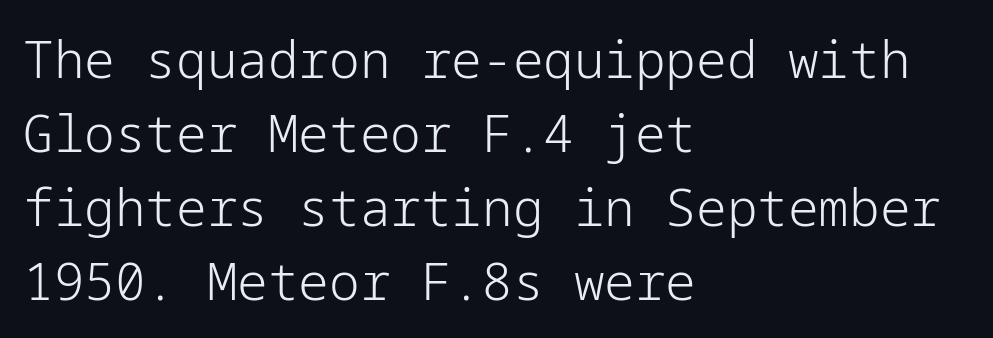
Nobody touched the tracking dial on this one. No heavy texture on the line: the type isn't bold. Just letters on the line, the space beneath them empty. In CSS terms this would be text-align: left.
